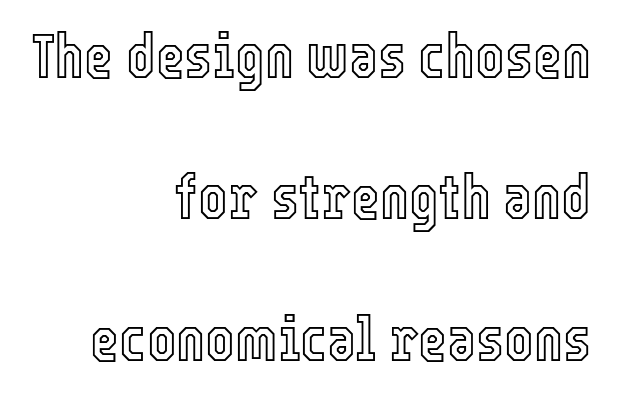
The image shows 62 px condensed type, upright; set right-aligned, loose line spacing (2.28x), normal letter spacing, not underlined; a medium x-height.
